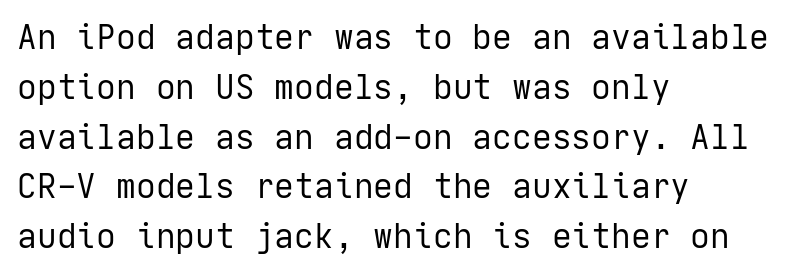
{"serif": "no", "italic": "no", "bold": "no", "weight": "regular", "width": "normal", "stroke_contrast": "low", "x_height": "medium", "underline": "no", "align": "left", "line_spacing": "normal", "line_spacing_ratio": 1.51, "letter_spacing": "normal", "letter_spacing_em": 0.0, "glyph_px": 33}
